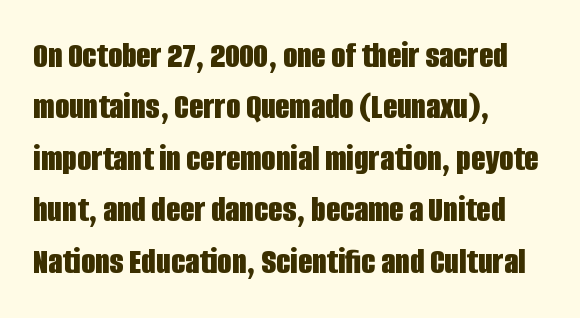
Reading down the block, your eye returns to a fixed left position each line. The specimen omits any rule beneath the text block's lines. Look at the stroke-to-counter ratio: heavy, a bold. Typographically, this falls in the sans-serif category.
